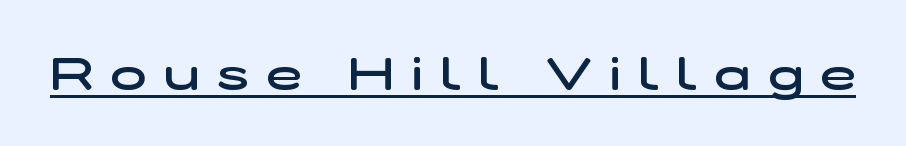
Q: Is the text bold? A: Semi-bold.
Q: Is the typeface a serif or a sans-serif typeface? A: Sans-serif.
Q: Is the text underlined? A: Yes.
Q: Is the spacing between letters normal or unusually wide? A: Unusually wide.
Q: Width (condensed, normal, or wide)? A: Wide.
Q: Stroke contrast? A: Low.
Q: x-height? A: Medium.
Q: Monospaced? A: No.
